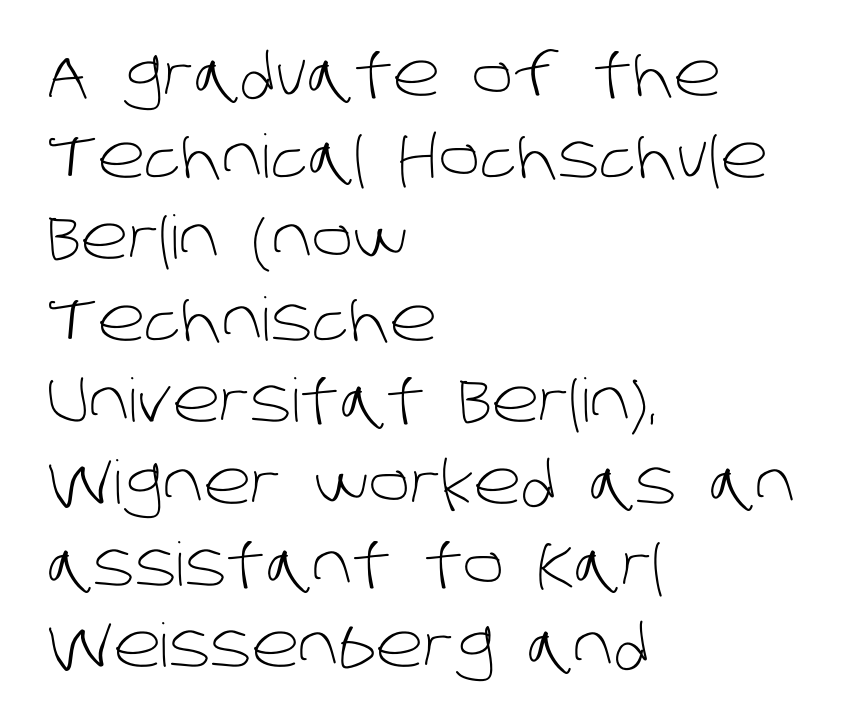
The rows are spaced the way most documents space them. Character widths vary here, with narrow letters taking less room than wide ones. The strokes carry an ordinary text weight at most. Caption: standard tracking, unaltered. The face used here is a sans, in the tradition of grotesques and geometrics.
